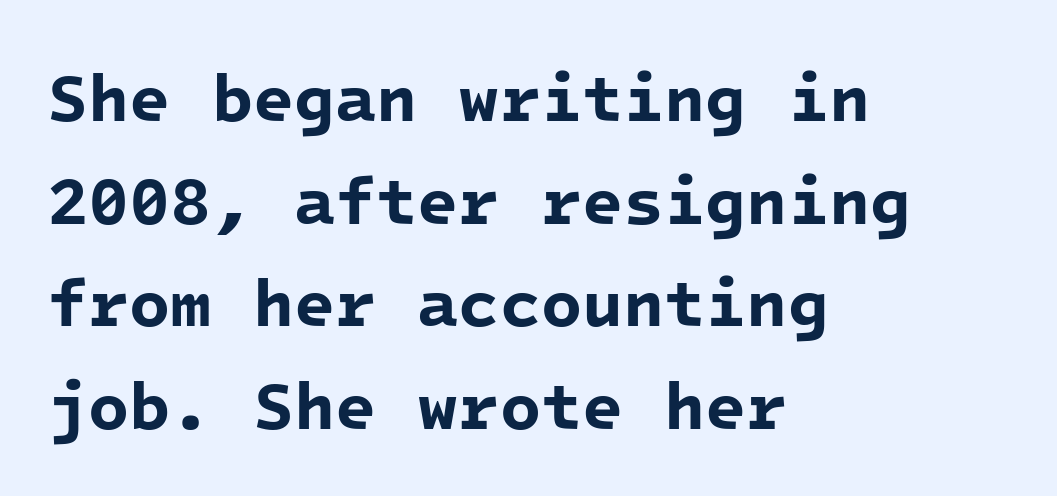
Q: Is the text bold? A: Yes.
Q: Is the typeface a serif or a sans-serif typeface? A: Sans-serif.
Q: Is the text underlined? A: No.
Q: How is the paragraph aligned? A: Left-aligned.
Q: Is the spacing between letters normal or unusually wide? A: Normal.
Q: Is the spacing between lines tight, normal or loose? A: Normal.
Q: Width (condensed, normal, or wide)? A: Normal.
Q: Stroke contrast? A: Low.
Q: x-height? A: Medium.
Q: Monospaced? A: Yes.
